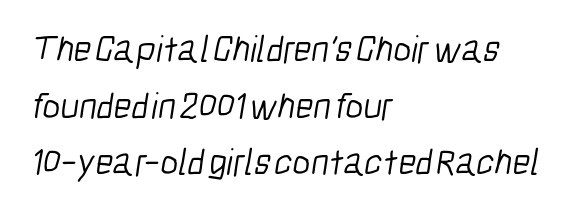
Q: Is the text bold? A: No.
Q: Is the typeface a serif or a sans-serif typeface? A: Sans-serif.
Q: Is the text underlined? A: No.
Q: How is the paragraph aligned? A: Left-aligned.
Q: Is the spacing between letters normal or unusually wide? A: Normal.
Q: Is the spacing between lines tight, normal or loose? A: Normal.
Q: Width (condensed, normal, or wide)? A: Condensed.
Q: Stroke contrast? A: Low.
Q: x-height? A: Medium.
Q: Monospaced? A: No.
